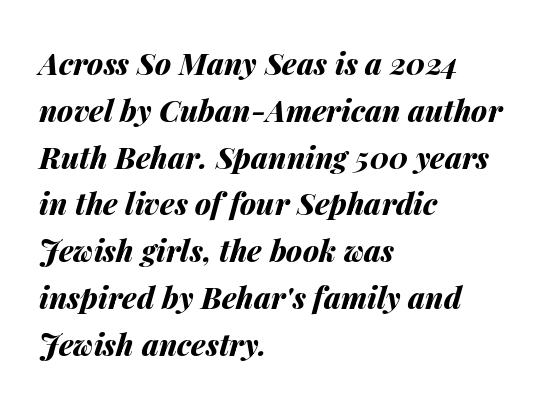
Q: Is the text bold? A: Yes.
Q: Is the text italic (slanted)? A: Yes, it leans right by about 14 degrees.
Q: Is the text underlined? A: No.
Q: How is the paragraph aligned? A: Left-aligned.
Q: Is the spacing between letters normal or unusually wide? A: Normal.
Q: Is the spacing between lines tight, normal or loose? A: Normal.
Q: Width (condensed, normal, or wide)? A: Normal.
Q: Stroke contrast? A: Medium.
Q: x-height? A: Medium.
Q: Monospaced? A: No.
